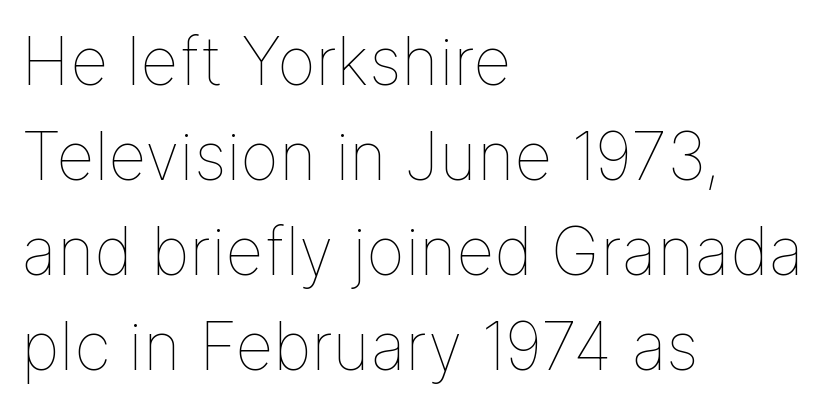
The tracking reads as untouched default to a designer's eye. Compared with a typical body face, this is equally light or lighter still. Has an underline been added? It has not. You could not count columns in this text — the font is proportionally spaced. Quick note: interline space is typical.
